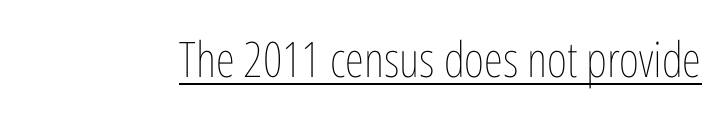
Q: Is the text bold? A: No.
Q: Is the text italic (slanted)? A: No, it is upright.
Q: Is the text underlined? A: Yes.
Q: Is the spacing between letters normal or unusually wide? A: Normal.
Q: Width (condensed, normal, or wide)? A: Condensed.
Q: Stroke contrast? A: Low.
Q: x-height? A: Medium.
Q: Monospaced? A: No.
